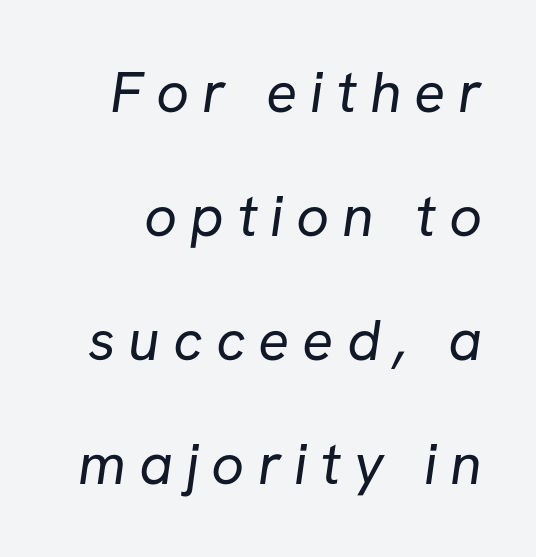
Q: Is the text bold? A: No.
Q: Is the typeface a serif or a sans-serif typeface? A: Sans-serif.
Q: Is the text underlined? A: No.
Q: Is the spacing between letters normal or unusually wide? A: Unusually wide.
Q: Is the spacing between lines tight, normal or loose? A: Loose.
Q: Width (condensed, normal, or wide)? A: Normal.
Q: Stroke contrast? A: Low.
Q: x-height? A: Medium.
Q: Monospaced? A: No.
